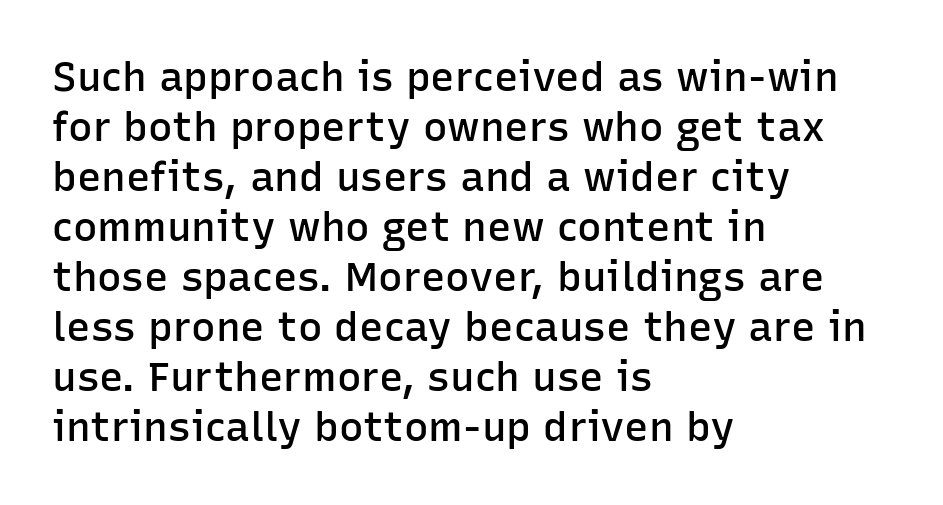
Q: Is the text bold? A: Semi-bold.
Q: Is the text italic (slanted)? A: No, it is upright.
Q: Is the typeface a serif or a sans-serif typeface? A: Sans-serif.
Q: Is the text underlined? A: No.
Q: How is the paragraph aligned? A: Left-aligned.
Q: Is the spacing between letters normal or unusually wide? A: Normal.
Q: Width (condensed, normal, or wide)? A: Normal.
Q: Stroke contrast? A: Low.
Q: x-height? A: Medium.
Q: Monospaced? A: No.
